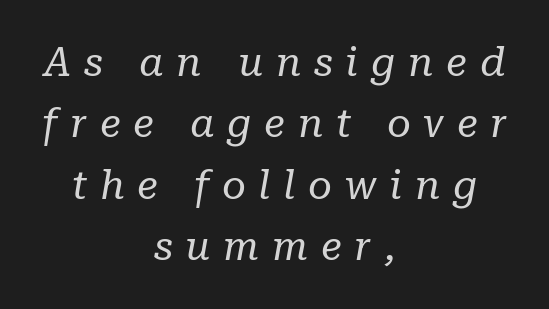
Q: Is the text bold? A: No.
Q: Is the text italic (slanted)? A: Yes, it leans right by about 10 degrees.
Q: Is the typeface a serif or a sans-serif typeface? A: Serif.
Q: Is the text underlined? A: No.
Q: How is the paragraph aligned? A: Centered.
Q: Is the spacing between letters normal or unusually wide? A: Unusually wide.
Q: Is the spacing between lines tight, normal or loose? A: Normal.
Q: Width (condensed, normal, or wide)? A: Normal.
Q: Stroke contrast? A: Low.
Q: x-height? A: Medium.
Q: Monospaced? A: No.
